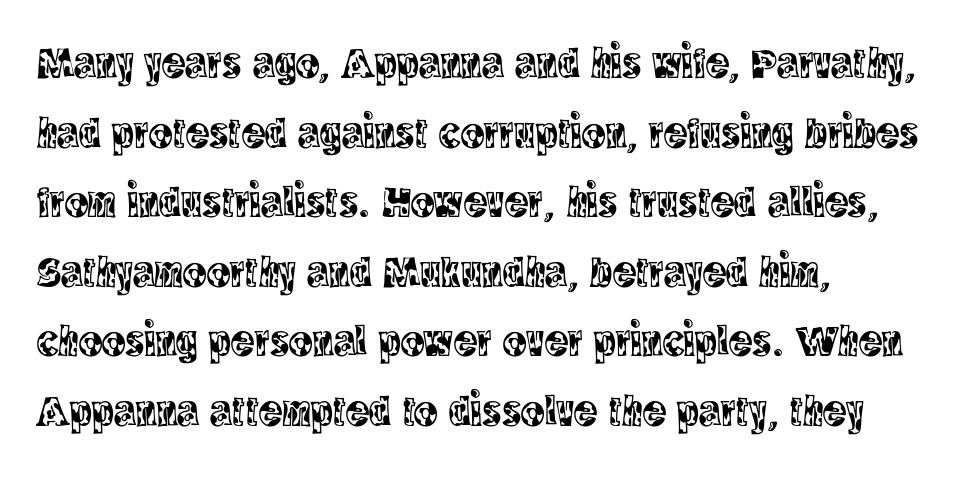
Q: Is the text italic (slanted)? A: No, it is upright.
Q: Is the typeface a serif or a sans-serif typeface? A: Serif.
Q: Is the text underlined? A: No.
Q: How is the paragraph aligned? A: Left-aligned.
Q: Is the spacing between letters normal or unusually wide? A: Normal.
Q: Is the spacing between lines tight, normal or loose? A: Normal.
Q: Width (condensed, normal, or wide)? A: Condensed.
Q: x-height? A: Large.
Q: Monospaced? A: No.
